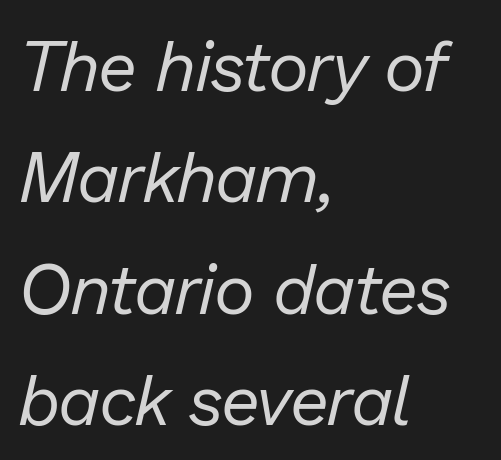
This rendering features lettering with no underline. A classic flush-left, rag-right setting is used for this passage. The letters advance in unequal steps, a hallmark of proportional type. The tracking reads as untouched default to a designer's eye. No letter is thick-stroked: the sample isn't bold. The text carries the slant typical of an italic or oblique font.
